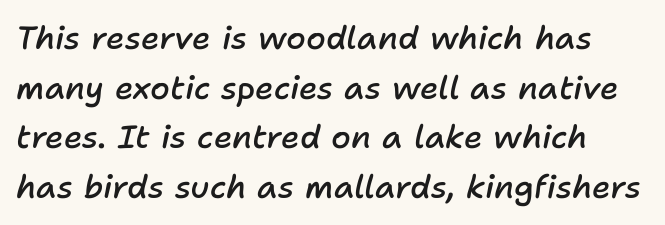
The image shows 32 px semibold type, italic (leaning right); set normal line spacing (1.55x), normal letter spacing, not underlined; low stroke contrast and a medium x-height.
